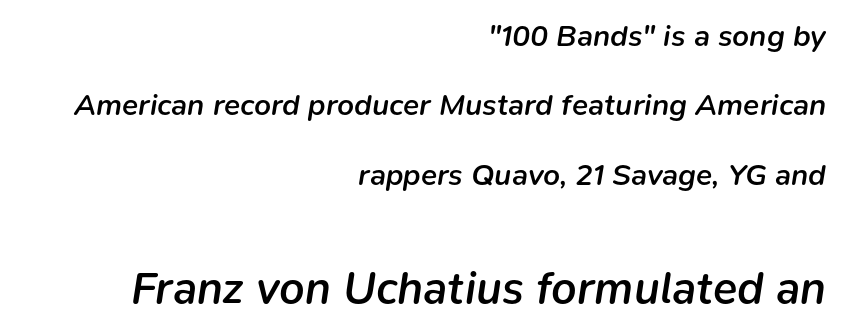
{"italic": "yes", "lean": "right", "slant_degrees": 9, "bold": "semi", "weight": "semibold", "width": "normal", "stroke_contrast": "low", "x_height": "medium", "monospaced": "no", "underline": "no", "align": "right", "line_spacing": "loose", "line_spacing_ratio": 2.31, "letter_spacing": "normal", "letter_spacing_em": 0.0, "larger_block": "second", "size_ratio": 1.5, "glyph_px": 45}
